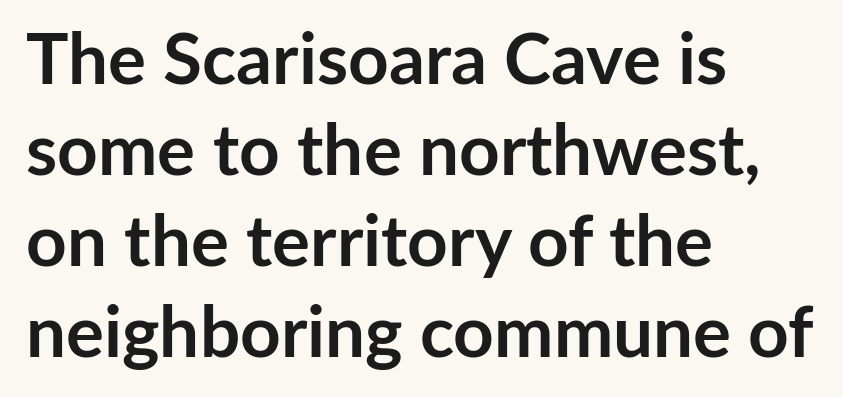
The image shows 71 px semibold sans-serif type, upright; set left-aligned, normal line spacing (1.28x), normal letter spacing, not underlined; low stroke contrast and a medium x-height.
